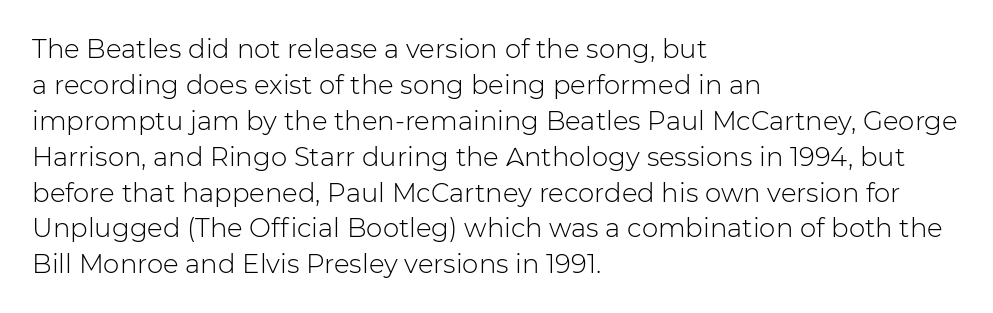
{"italic": "no", "bold": "no", "underline": "no", "align": "left", "line_spacing": "normal", "line_spacing_ratio": 1.38, "letter_spacing": "normal", "letter_spacing_em": 0.0, "glyph_px": 26}
